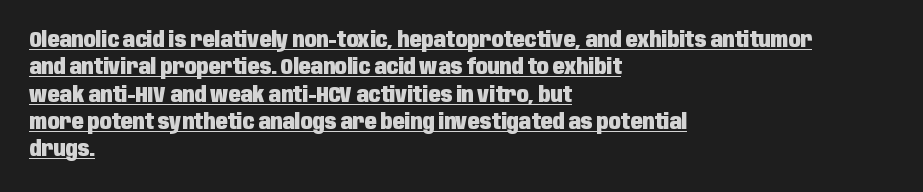
The image shows 22 px bold type, upright; set left-aligned, line spacing 1.24x, normal letter spacing, underlined.
